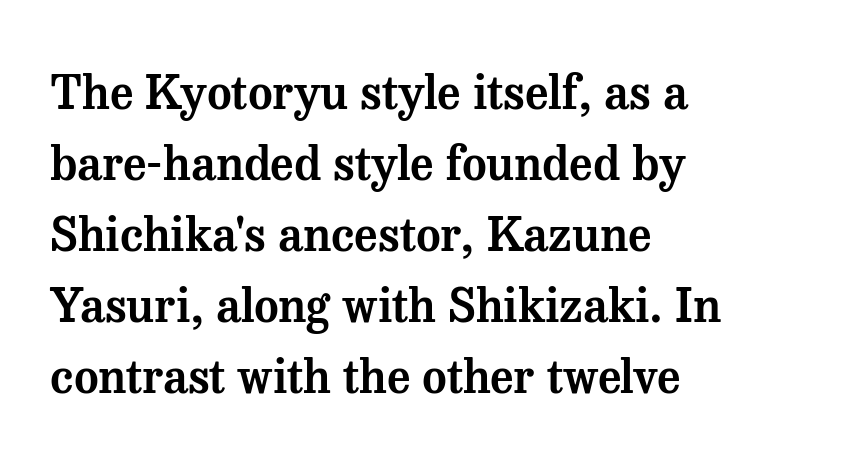
The image shows 47 px serif type, upright; set left-aligned, normal line spacing (1.51x), normal letter spacing, not underlined; medium stroke contrast and a medium x-height.
